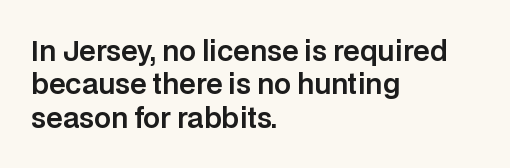
The image shows 27 px text type, upright; set left-aligned, line spacing 1.24x, normal letter spacing, not underlined.
